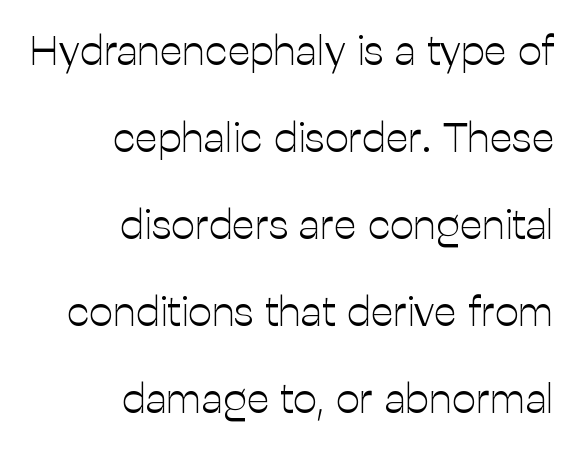
{"serif": "no", "italic": "no", "bold": "no", "weight": "light", "width": "normal", "stroke_contrast": "low", "x_height": "medium", "monospaced": "no", "underline": "no", "align": "right", "line_spacing": "loose", "line_spacing_ratio": 2.07, "letter_spacing": "normal", "letter_spacing_em": 0.0, "glyph_px": 42}
